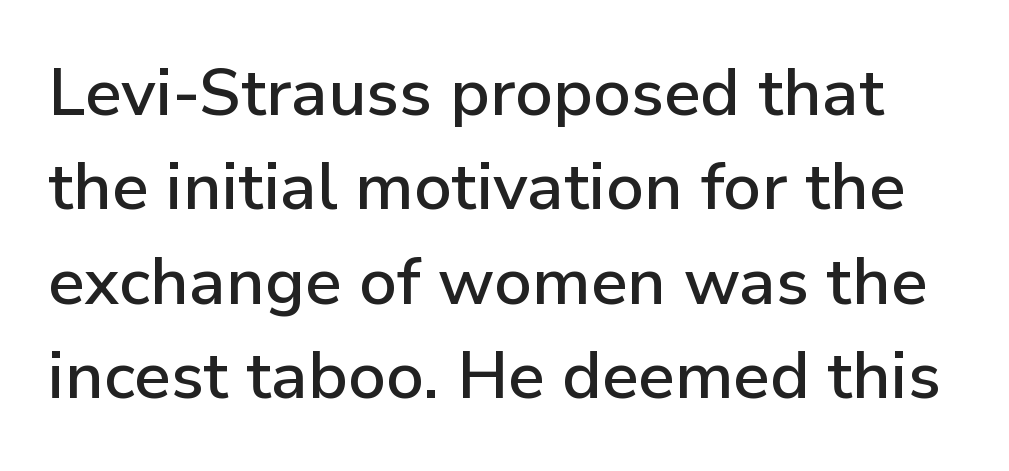
Q: Is the text italic (slanted)? A: No, it is upright.
Q: Is the typeface a serif or a sans-serif typeface? A: Sans-serif.
Q: Is the text underlined? A: No.
Q: Is the spacing between letters normal or unusually wide? A: Normal.
Q: Is the spacing between lines tight, normal or loose? A: Normal.
Q: Width (condensed, normal, or wide)? A: Normal.
Q: Stroke contrast? A: Low.
Q: x-height? A: Medium.
Q: Monospaced? A: No.
